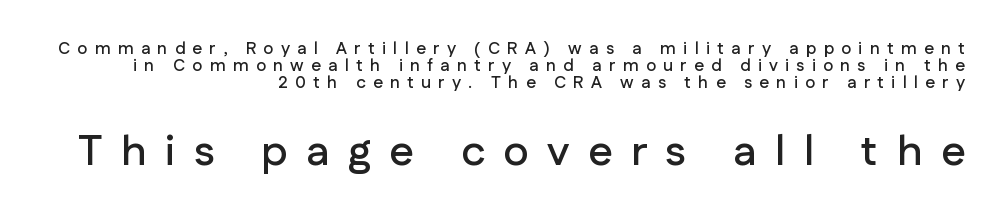
Q: Is the text italic (slanted)? A: No, it is upright.
Q: Is the typeface a serif or a sans-serif typeface? A: Sans-serif.
Q: Is the text underlined? A: No.
Q: How is the paragraph aligned? A: Right-aligned.
Q: Is the spacing between letters normal or unusually wide? A: Unusually wide.
Q: Is the spacing between lines tight, normal or loose? A: Tight.
Q: Which block of text is set in a larger size, the first (top) or the second (bottom)? A: The second (bottom) one.
Q: Width (condensed, normal, or wide)? A: Normal.
Q: Stroke contrast? A: Low.
Q: x-height? A: Medium.
Q: Monospaced? A: No.
